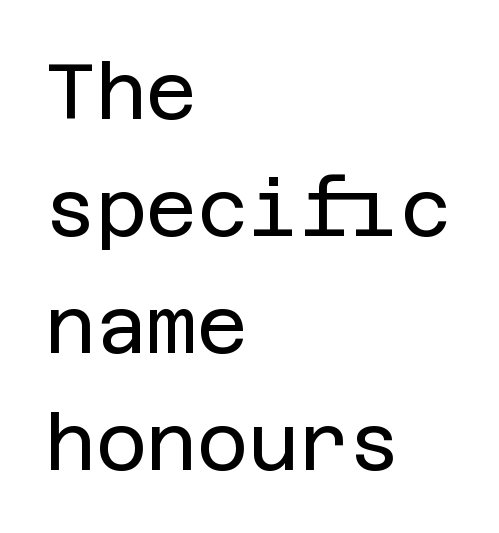
All the whitespace from short lines collects on the right. What kind of face is this? One without serifs — a sans. Heaviness? Minimal to ordinary, like unemphasized prose. Unlike italic type, these characters show no tilt at all. Just letters on the line, the space beneath them empty. The type is set solid horizontally, with unmodified tracking.
